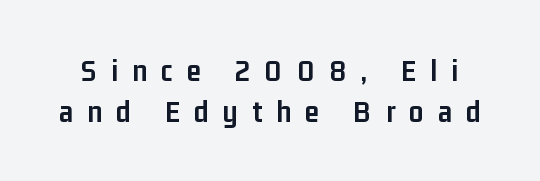
Q: Is the text bold? A: Yes.
Q: Is the text italic (slanted)? A: No, it is upright.
Q: Is the typeface a serif or a sans-serif typeface? A: Sans-serif.
Q: Is the text underlined? A: No.
Q: Is the spacing between letters normal or unusually wide? A: Unusually wide.
Q: Is the spacing between lines tight, normal or loose? A: Normal.
Q: Width (condensed, normal, or wide)? A: Condensed.
Q: Stroke contrast? A: Low.
Q: x-height? A: Medium.
Q: Monospaced? A: No.
